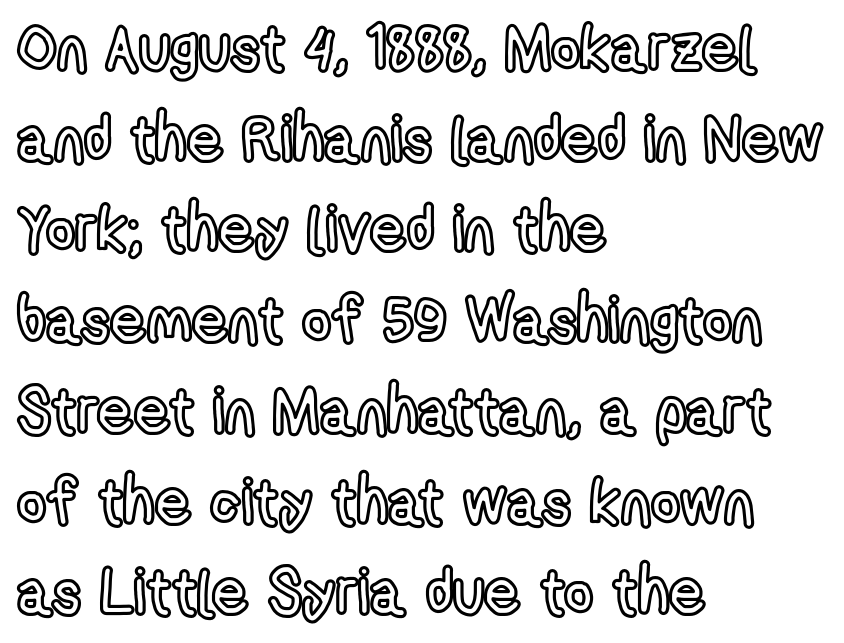
Q: Is the text italic (slanted)? A: No, it is upright.
Q: Is the text underlined? A: No.
Q: How is the paragraph aligned? A: Left-aligned.
Q: Is the spacing between letters normal or unusually wide? A: Normal.
Q: Is the spacing between lines tight, normal or loose? A: Normal.
Q: Width (condensed, normal, or wide)? A: Condensed.
Q: x-height? A: Medium.
Q: Monospaced? A: No.
